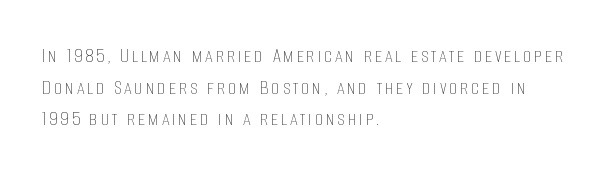
Does the copy run flush right? No — it runs flush left. The weight would be labelled regular, book, light, or lighter still. Baseline-to-baseline distance is the conventional proportion of letter height. Plain, unruled lines of type. Unlike italic type, these characters show no tilt at all.
